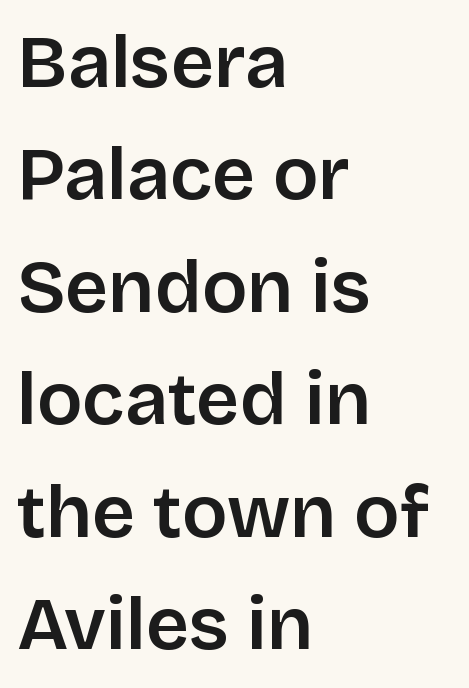
Q: Is the text bold? A: Semi-bold.
Q: Is the text italic (slanted)? A: No, it is upright.
Q: Is the typeface a serif or a sans-serif typeface? A: Sans-serif.
Q: Is the text underlined? A: No.
Q: How is the paragraph aligned? A: Left-aligned.
Q: Is the spacing between letters normal or unusually wide? A: Normal.
Q: Is the spacing between lines tight, normal or loose? A: Normal.
Q: Width (condensed, normal, or wide)? A: Normal.
Q: Stroke contrast? A: Low.
Q: x-height? A: Large.
Q: Monospaced? A: No.
